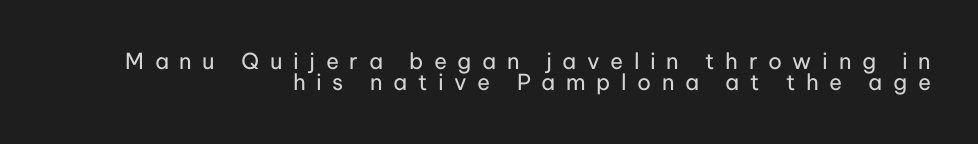
Q: Is the text bold? A: No.
Q: Is the text italic (slanted)? A: No, it is upright.
Q: Is the text underlined? A: No.
Q: How is the paragraph aligned? A: Right-aligned.
Q: Is the spacing between letters normal or unusually wide? A: Unusually wide.
Q: Is the spacing between lines tight, normal or loose? A: Tight.
